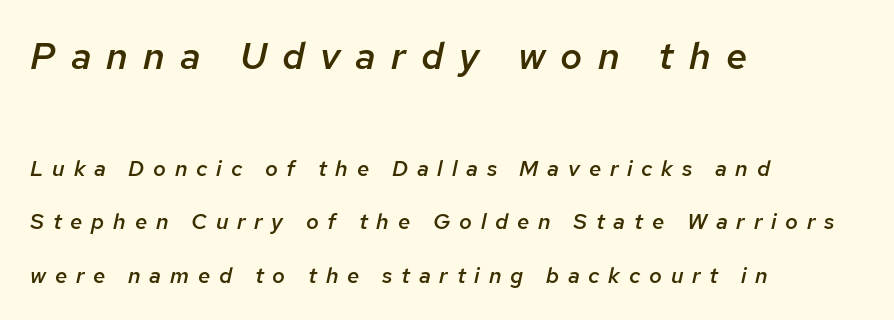
{"italic": "yes", "lean": "right", "slant_degrees": 12, "bold": "semi", "weight": "semibold", "width": "normal", "stroke_contrast": "low", "x_height": "medium", "monospaced": "no", "underline": "no", "align": "left", "line_spacing": "loose", "line_spacing_ratio": 2.43, "letter_spacing": "wide", "letter_spacing_em": 0.4, "larger_block": "first", "size_ratio": 1.73, "glyph_px": 38}
